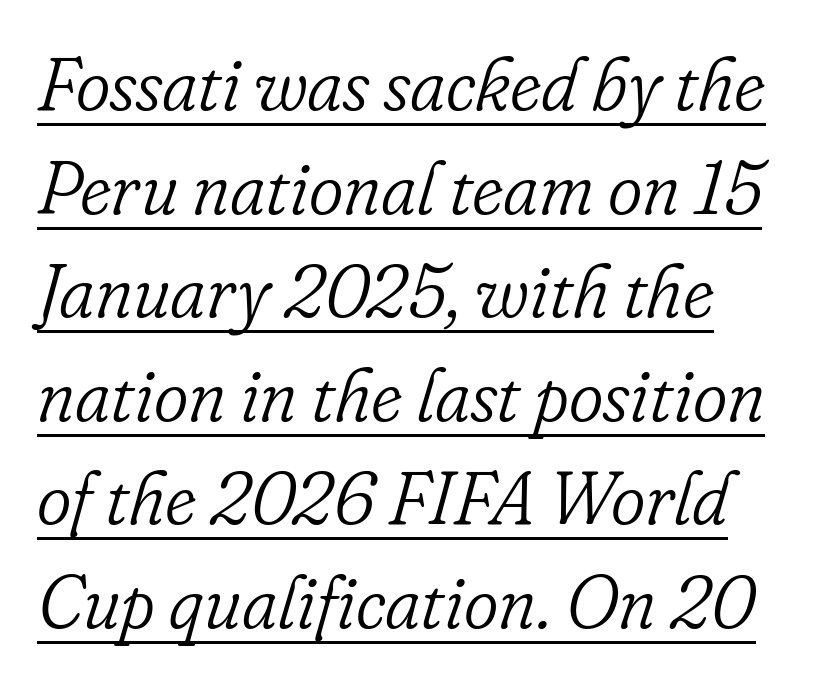
{"serif": "yes", "italic": "yes", "lean": "right", "slant_degrees": 16, "bold": "no", "weight": "light", "width": "normal", "stroke_contrast": "low", "x_height": "small", "monospaced": "no", "underline": "yes", "line_spacing": "normal", "line_spacing_ratio": 1.4, "letter_spacing": "normal", "letter_spacing_em": 0.0, "glyph_px": 74}
